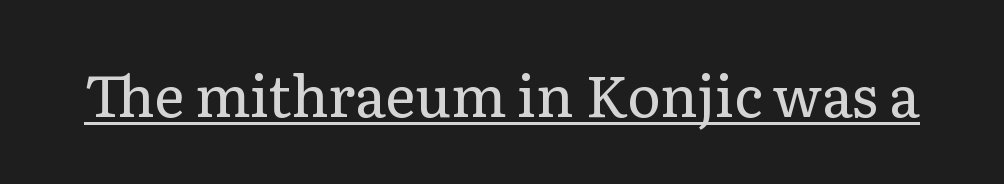
{"serif": "yes", "italic": "no", "bold": "no", "weight": "regular", "width": "normal", "stroke_contrast": "low", "x_height": "medium", "monospaced": "no", "underline": "yes", "letter_spacing": "normal", "letter_spacing_em": 0.0, "glyph_px": 57}
